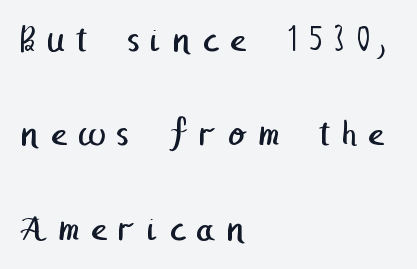
No feet cap the strokes, marking this as sans-serif type. If you drew a ruler down the left edge, every line would touch it. The vertical gap from one line to the next is large. Is the type heavy? It reads as light-to-regular instead.
